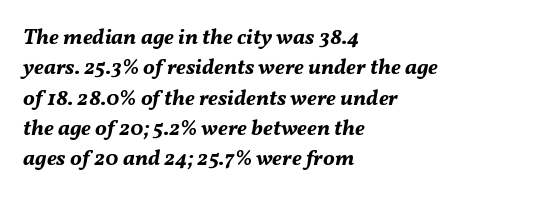
The image shows 22 px bold type, italic (leaning right); set left-aligned, normal line spacing (1.38x), normal letter spacing, not underlined.
